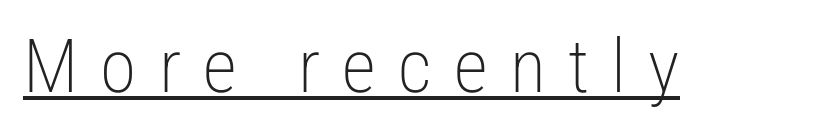
Designer's note — italics off, roman on. Is the type heavy? It reads as light-to-regular instead. The letterforms stand isolated, each surrounded by extra space. Spacing verdict: proportional, widths tailored to each character.
